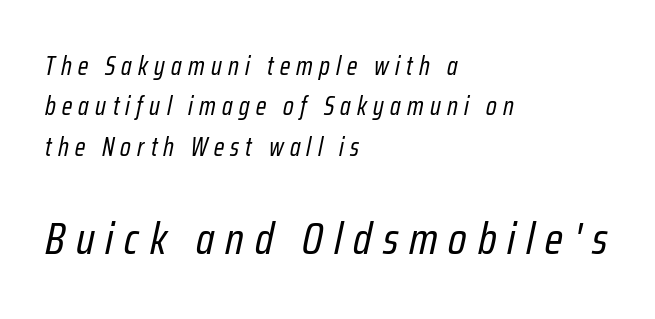
Notice how the passage keeps a crisp vertical edge on the left only. Weight: not bold — regular or lighter. The rendering uses natural spacing where letterforms have individual widths. Is there much room between lines? A standard amount, neither cramped nor airy.
